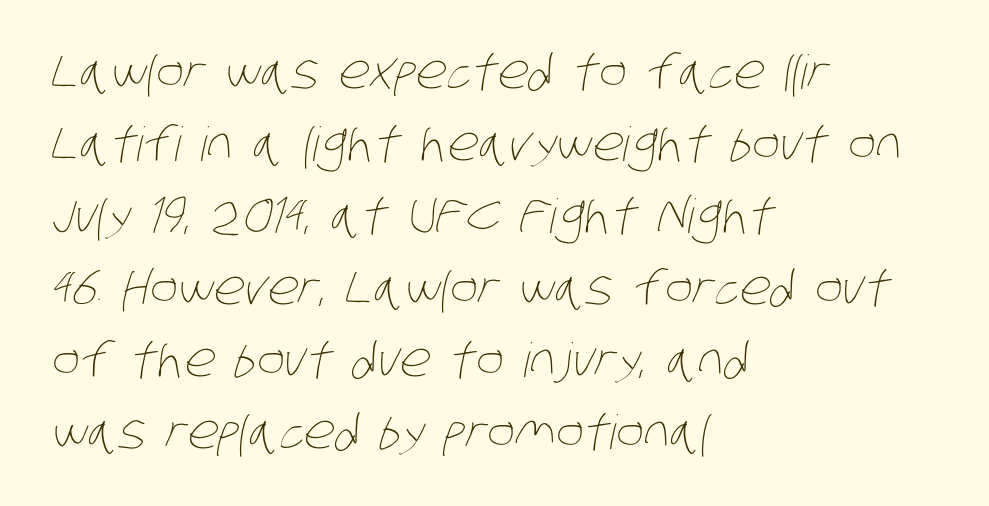
The image shows 47 px thin, condensed type; set left-aligned, normal line spacing (1.53x), normal letter spacing, not underlined; low stroke contrast and a large x-height.
